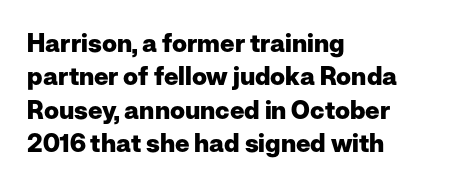
Notice how the passage keeps a crisp vertical edge on the left only. Ordinary non-slanted type is in use. This sample uses plain, unmodified letter spacing. Strong, thick strokes mark this as bold type. Normally led — the rows are evenly, conventionally spaced.
